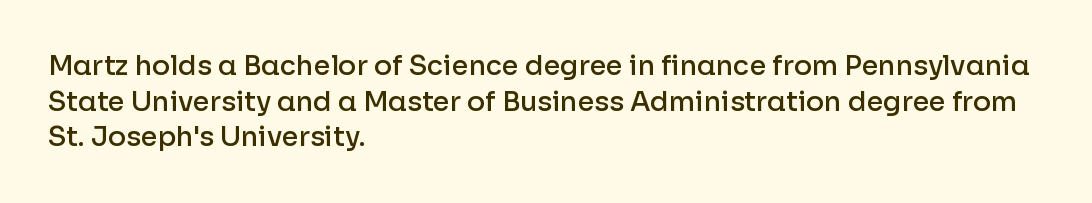
Compared with an ordinary text face, these strokes are moderately heavier — a semibold. The type sits square on the baseline with zero lean. The letters sit at their default tracking, neither squeezed nor spread. A normal amount of white space separates one row of letters from the next.
